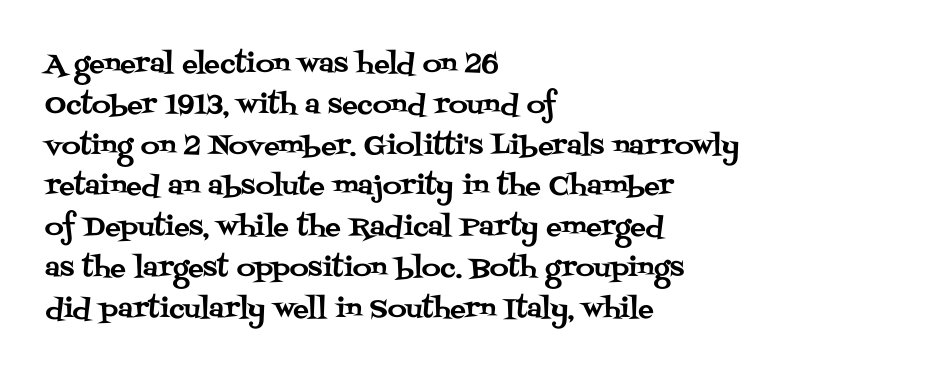
{"italic": "no", "underline": "no", "align": "left", "line_spacing": "normal", "line_spacing_ratio": 1.57, "letter_spacing": "normal", "letter_spacing_em": 0.0, "glyph_px": 26}
